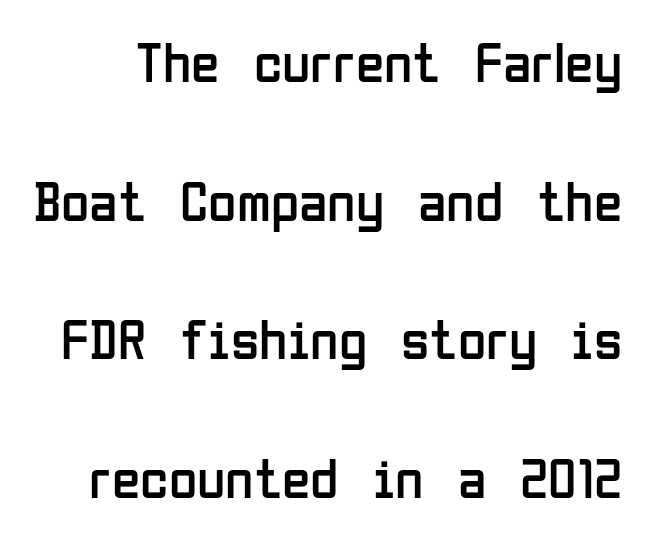
The image shows 58 px regular-weight, condensed sans-serif type, upright; set loose line spacing (2.39x), normal letter spacing, not underlined; low stroke contrast and a medium x-height.
